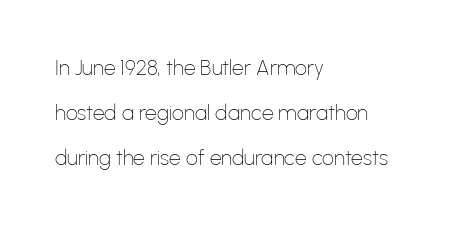
The image shows 21 px text type, upright; set left-aligned, loose line spacing (2.14x), normal letter spacing, not underlined.
